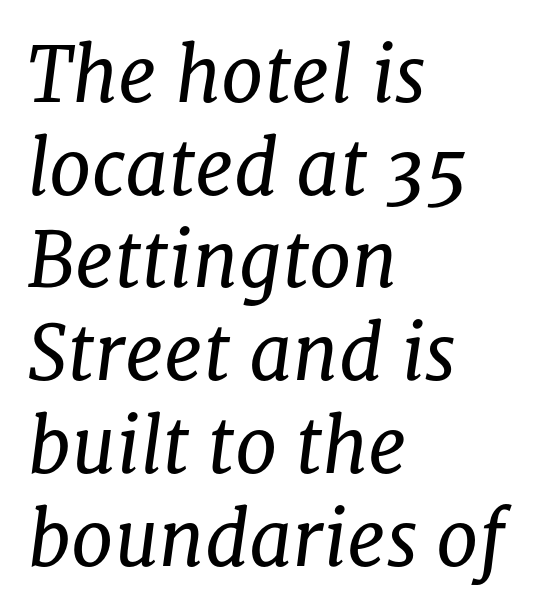
{"serif": "yes", "italic": "yes", "lean": "right", "slant_degrees": 8, "bold": "no", "weight": "regular", "width": "normal", "stroke_contrast": "low", "x_height": "medium", "monospaced": "no", "underline": "no", "align": "left", "line_spacing_ratio": 1.22, "letter_spacing": "normal", "letter_spacing_em": 0.0, "glyph_px": 76}
